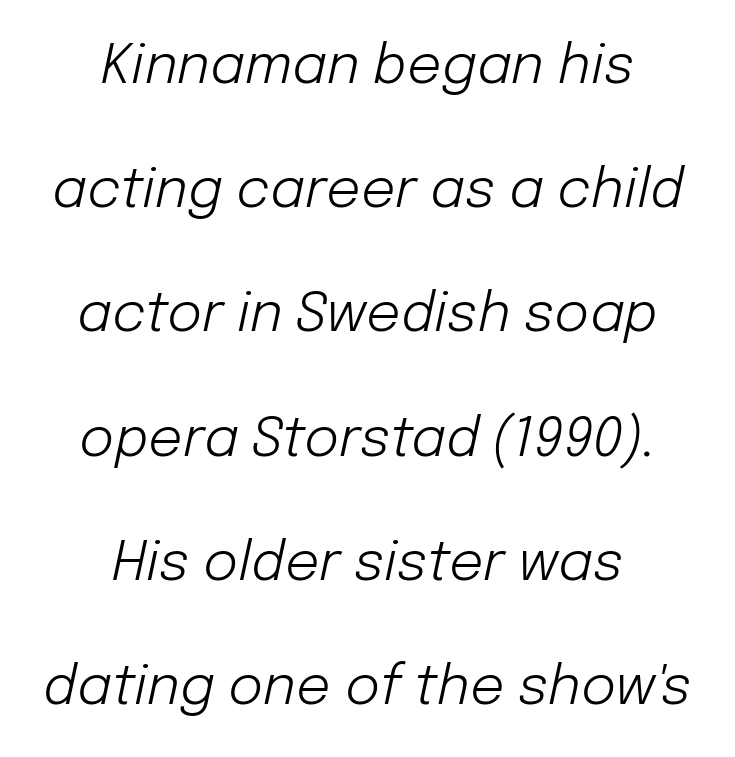
{"italic": "yes", "lean": "right", "slant_degrees": 12, "bold": "no", "weight": "light", "width": "normal", "stroke_contrast": "low", "x_height": "medium", "monospaced": "no", "underline": "no", "align": "center", "line_spacing": "loose", "line_spacing_ratio": 2.3, "letter_spacing": "normal", "letter_spacing_em": 0.0, "glyph_px": 54}
